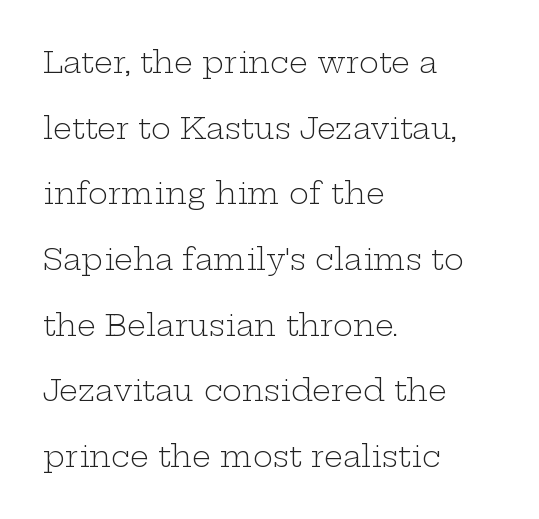
Unbolded letterforms with no extra heft. The lines are quadded left. Each row of text sits above clean, open space. The letters stand upright; this is a roman face. What kind of face is this? One with serifs.
